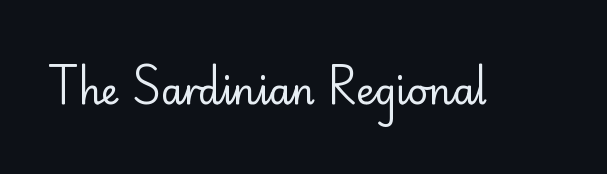
Q: Is the text bold? A: No.
Q: Is the text italic (slanted)? A: No, it is upright.
Q: Is the typeface a serif or a sans-serif typeface? A: Sans-serif.
Q: Is the text underlined? A: No.
Q: Is the spacing between letters normal or unusually wide? A: Normal.
Q: Width (condensed, normal, or wide)? A: Normal.
Q: Stroke contrast? A: Low.
Q: x-height? A: Small.
Q: Monospaced? A: No.
